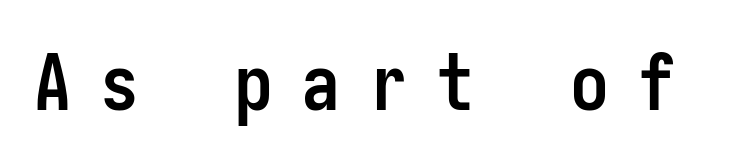
{"serif": "no", "italic": "no", "bold": "yes", "weight": "semibold", "width": "condensed", "stroke_contrast": "low", "x_height": "medium", "underline": "no", "letter_spacing": "wide", "letter_spacing_em": 0.36, "glyph_px": 78}
